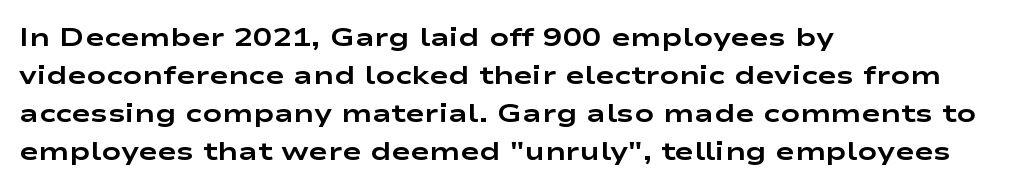
The image shows 26 px bold type, upright; set left-aligned, normal line spacing (1.46x), normal letter spacing, not underlined.
